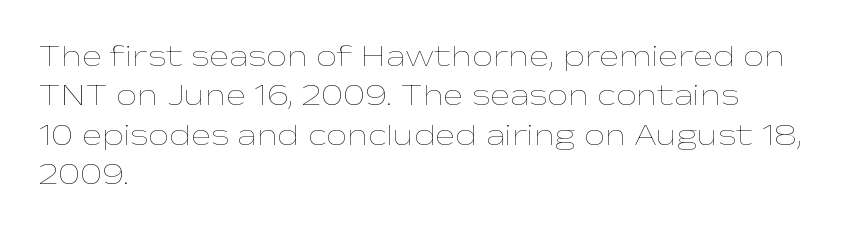
{"italic": "no", "bold": "no", "weight": "thin", "width": "wide", "stroke_contrast": "low", "x_height": "medium", "monospaced": "no", "underline": "no", "align": "left", "line_spacing": "normal", "line_spacing_ratio": 1.31, "letter_spacing": "normal", "letter_spacing_em": 0.0, "glyph_px": 30}
